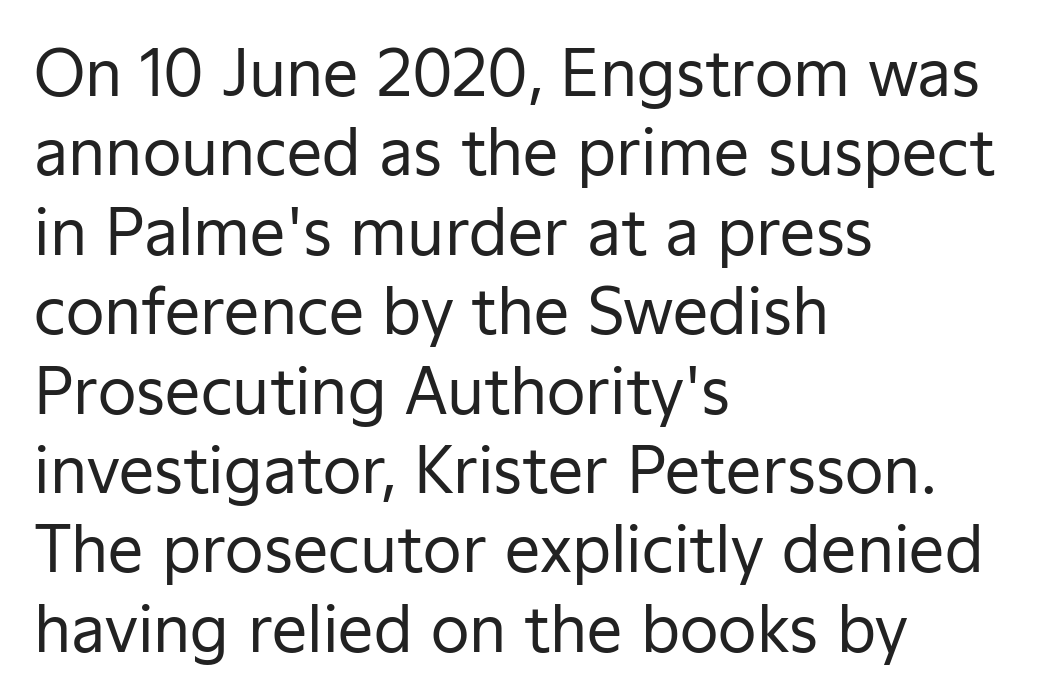
Q: Is the text bold? A: No.
Q: Is the text italic (slanted)? A: No, it is upright.
Q: Is the typeface a serif or a sans-serif typeface? A: Sans-serif.
Q: Is the text underlined? A: No.
Q: How is the paragraph aligned? A: Left-aligned.
Q: Is the spacing between letters normal or unusually wide? A: Normal.
Q: Is the spacing between lines tight, normal or loose? A: Normal.
Q: Width (condensed, normal, or wide)? A: Normal.
Q: Stroke contrast? A: Low.
Q: x-height? A: Medium.
Q: Monospaced? A: No.
